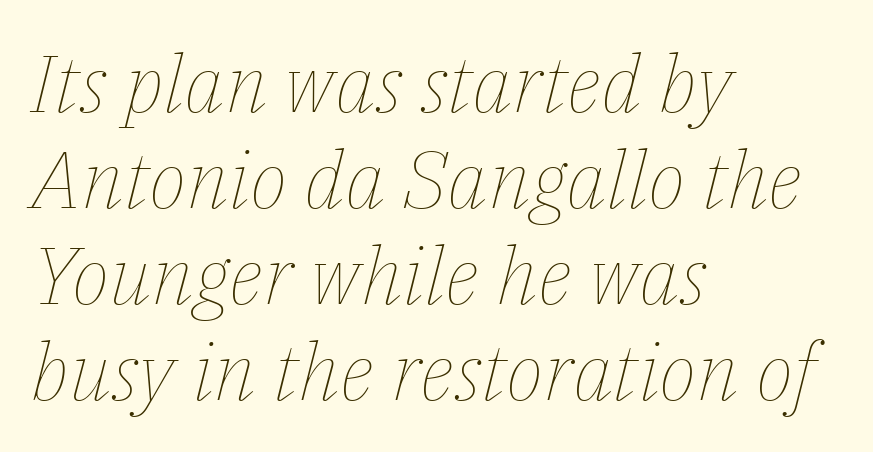
The rag falls on the right side of this text block. Each row of text sits above clean, open space. The typesetting does not lean heavy: it is not bold. The font's italic variant was chosen for this text.
